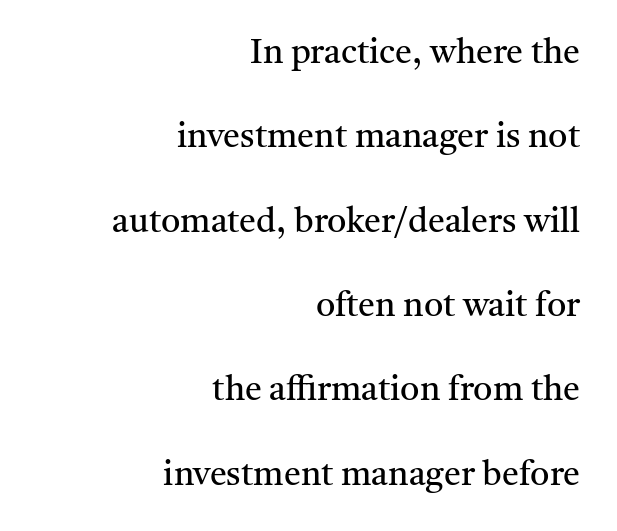
Q: Is the text bold? A: No.
Q: Is the text italic (slanted)? A: No, it is upright.
Q: Is the typeface a serif or a sans-serif typeface? A: Serif.
Q: Is the text underlined? A: No.
Q: How is the paragraph aligned? A: Right-aligned.
Q: Is the spacing between letters normal or unusually wide? A: Normal.
Q: Is the spacing between lines tight, normal or loose? A: Loose.
Q: Width (condensed, normal, or wide)? A: Normal.
Q: Stroke contrast? A: Medium.
Q: x-height? A: Medium.
Q: Monospaced? A: No.
